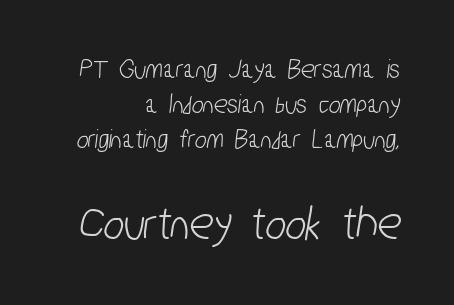
Two sizes are in play, and the larger belongs to the second block. The string is rendered with underlining switched off. Varying glyph widths throughout — classic text-font behaviour. Tracking here is standard; glyphs follow each other at the usual distance. Serifs: no, the terminals of the letterforms are clean. The space between consecutive lines is moderate.
